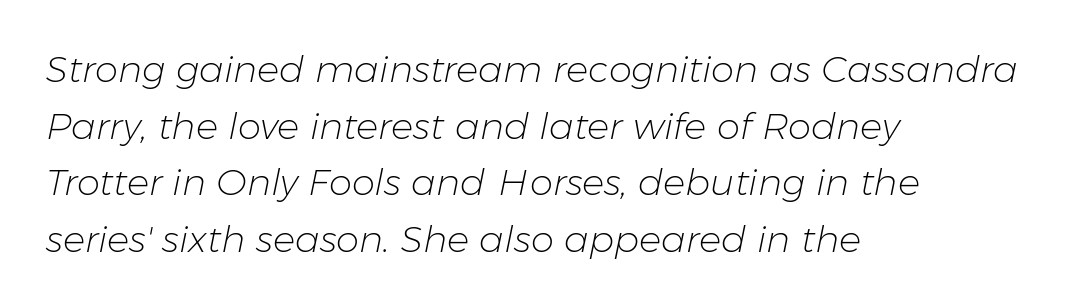
The image shows 37 px light type, italic (leaning right); set left-aligned, normal line spacing (1.53x), normal letter spacing, not underlined; low stroke contrast and a medium x-height.
